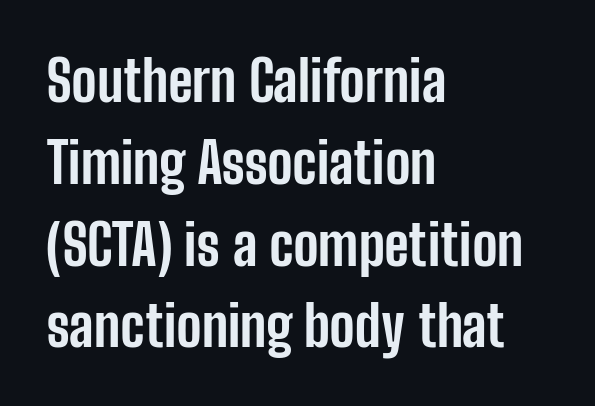
{"serif": "no", "italic": "no", "bold": "yes", "weight": "bold", "width": "condensed", "stroke_contrast": "low", "x_height": "medium", "monospaced": "no", "underline": "no", "align": "left", "line_spacing": "normal", "line_spacing_ratio": 1.46, "letter_spacing": "normal", "letter_spacing_em": 0.0, "glyph_px": 56}
